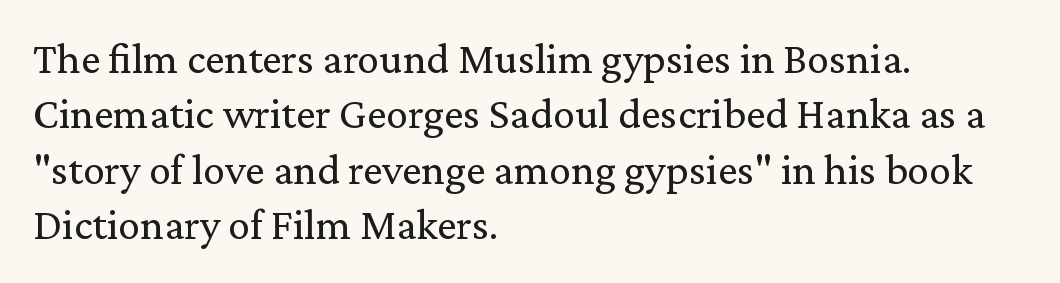
{"serif": "yes", "italic": "no", "bold": "no", "weight": "regular", "width": "normal", "stroke_contrast": "low", "x_height": "medium", "monospaced": "no", "underline": "no", "align": "left", "line_spacing": "normal", "line_spacing_ratio": 1.26, "letter_spacing": "normal", "letter_spacing_em": 0.0, "glyph_px": 44}
